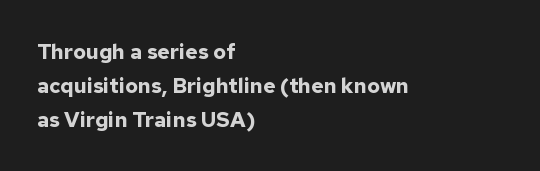
A normal amount of white space separates one row of letters from the next. Rendered with straight, roman letterforms. A full-strength bold gives these letters their thick strokes. The ragged edge is on the right, which tells us the setting is flush left. Clear beneath every line of the passage.
